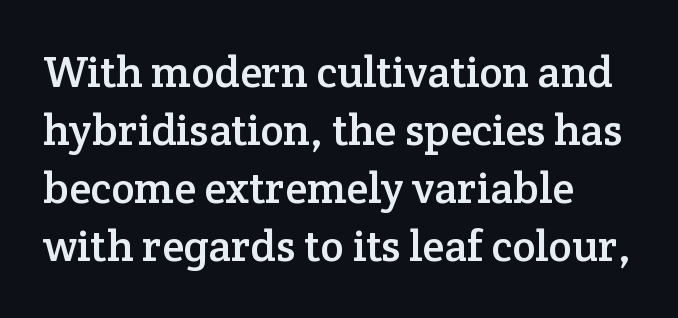
{"serif": "yes", "italic": "no", "width": "normal", "stroke_contrast": "low", "x_height": "medium", "monospaced": "no", "underline": "no", "align": "left", "line_spacing": "normal", "line_spacing_ratio": 1.32, "letter_spacing": "normal", "letter_spacing_em": 0.0, "glyph_px": 44}
